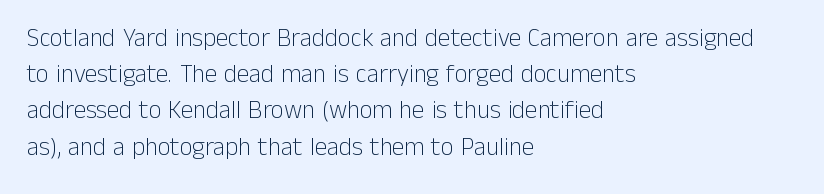
The image shows 25 px text type, upright; set left-aligned, normal line spacing (1.45x), normal letter spacing, not underlined.
